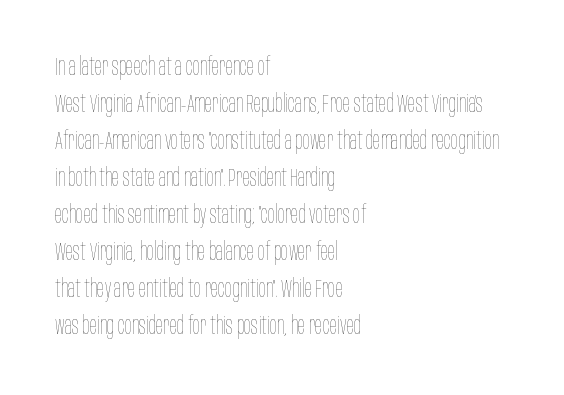
{"italic": "no", "bold": "no", "underline": "no", "align": "left", "line_spacing": "normal", "line_spacing_ratio": 1.54, "letter_spacing": "normal", "letter_spacing_em": 0.0, "glyph_px": 24}
